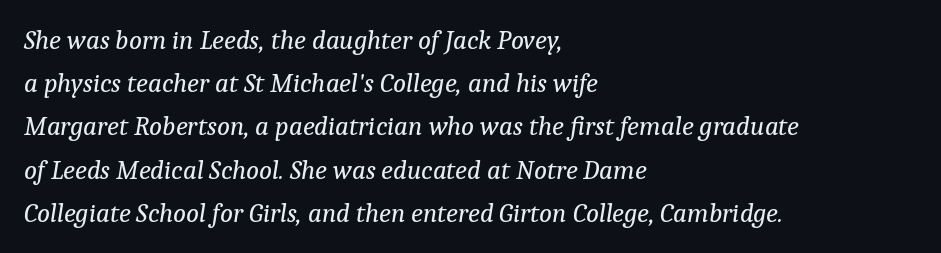
The image shows 27 px text type, italic (leaning right); set left-aligned, normal line spacing (1.6x), normal letter spacing, not underlined.
